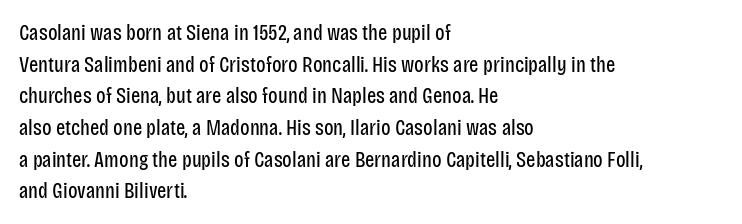
The image shows 22 px text type, upright; set left-aligned, normal line spacing (1.44x), normal letter spacing, not underlined.
